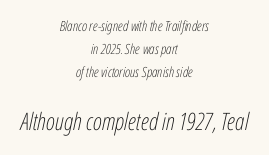
{"italic": "yes", "lean": "right", "slant_degrees": 12, "bold": "no", "underline": "no", "align": "center", "line_spacing": "normal", "line_spacing_ratio": 1.64, "letter_spacing": "normal", "letter_spacing_em": 0.0, "larger_block": "second", "size_ratio": 1.71, "glyph_px": 24}
